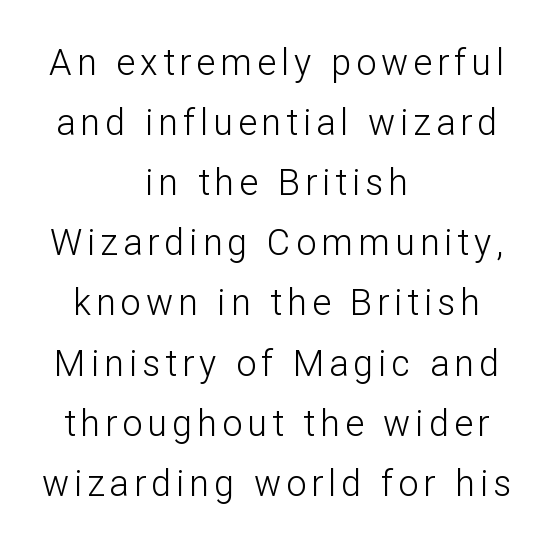
{"serif": "no", "italic": "no", "bold": "no", "weight": "light", "width": "normal", "stroke_contrast": "low", "x_height": "medium", "monospaced": "no", "underline": "no", "align": "center", "line_spacing": "normal", "line_spacing_ratio": 1.67, "glyph_px": 36}
